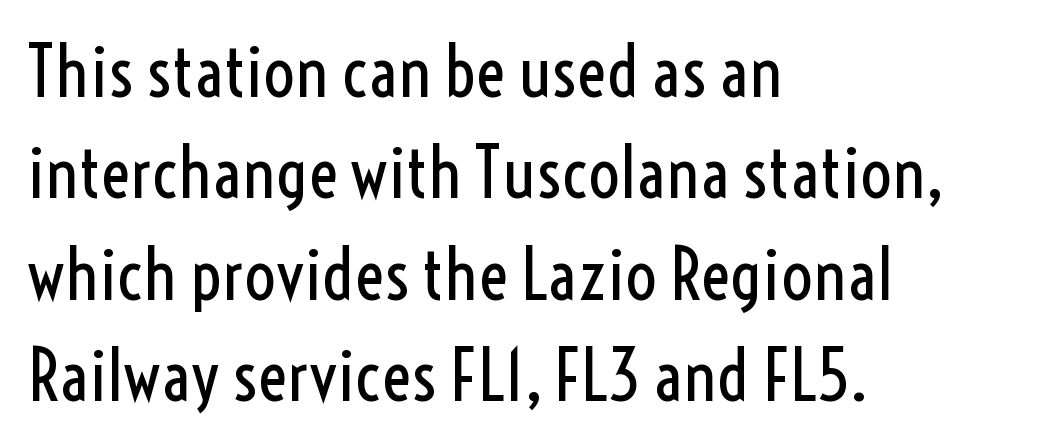
The image shows 70 px regular-weight, condensed sans-serif type, upright; set left-aligned, normal line spacing (1.45x), normal letter spacing, not underlined; a medium x-height.
